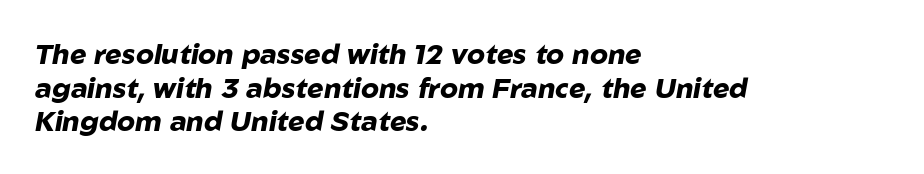
The letterforms sit shoulder to shoulder at normal distance. Where is the straight margin? On the left. Slant detected: the letters are inclined. Pretty heavy lettering here — definitely bold.
